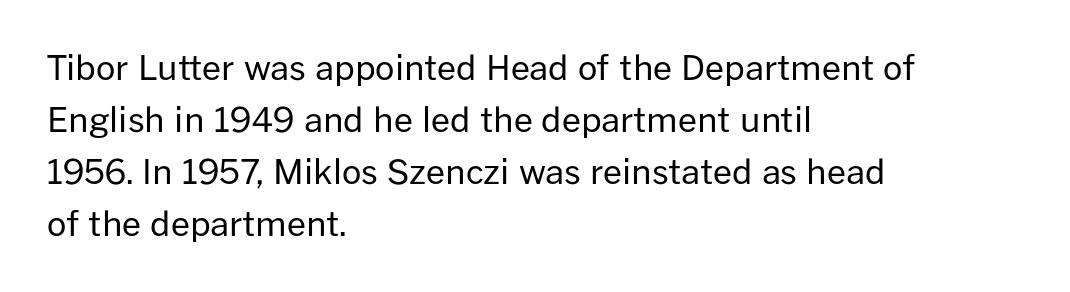
Q: Is the text bold? A: No.
Q: Is the text italic (slanted)? A: No, it is upright.
Q: Is the typeface a serif or a sans-serif typeface? A: Sans-serif.
Q: Is the text underlined? A: No.
Q: How is the paragraph aligned? A: Left-aligned.
Q: Is the spacing between letters normal or unusually wide? A: Normal.
Q: Is the spacing between lines tight, normal or loose? A: Normal.
Q: Width (condensed, normal, or wide)? A: Normal.
Q: Stroke contrast? A: Low.
Q: x-height? A: Medium.
Q: Monospaced? A: No.
